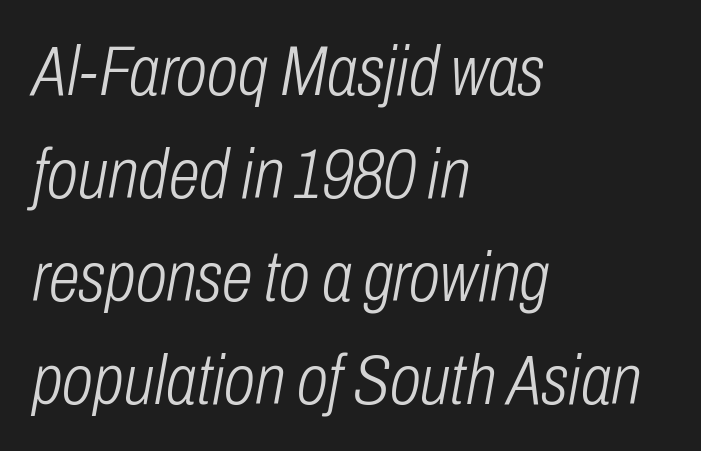
The image shows 71 px light, condensed type, italic (leaning right); set left-aligned, normal line spacing (1.45x), normal letter spacing, not underlined; low stroke contrast and a medium x-height.
